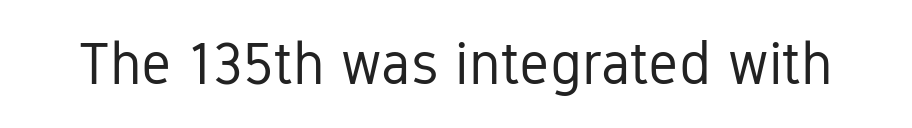
Q: Is the text bold? A: No.
Q: Is the text italic (slanted)? A: No, it is upright.
Q: Is the typeface a serif or a sans-serif typeface? A: Sans-serif.
Q: Is the text underlined? A: No.
Q: Is the spacing between letters normal or unusually wide? A: Normal.
Q: Width (condensed, normal, or wide)? A: Condensed.
Q: Stroke contrast? A: Low.
Q: x-height? A: Medium.
Q: Monospaced? A: No.
